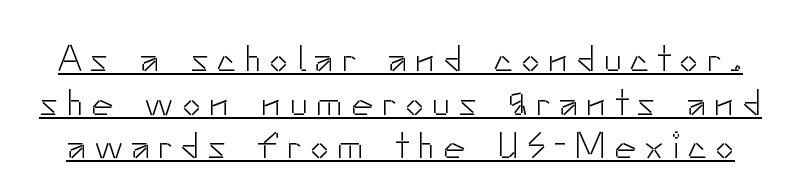
Q: Is the text bold? A: No.
Q: Is the text italic (slanted)? A: No, it is upright.
Q: Is the typeface a serif or a sans-serif typeface? A: Sans-serif.
Q: Is the text underlined? A: Yes.
Q: Is the spacing between letters normal or unusually wide? A: Unusually wide.
Q: Width (condensed, normal, or wide)? A: Normal.
Q: Stroke contrast? A: Low.
Q: x-height? A: Small.
Q: Monospaced? A: No.
